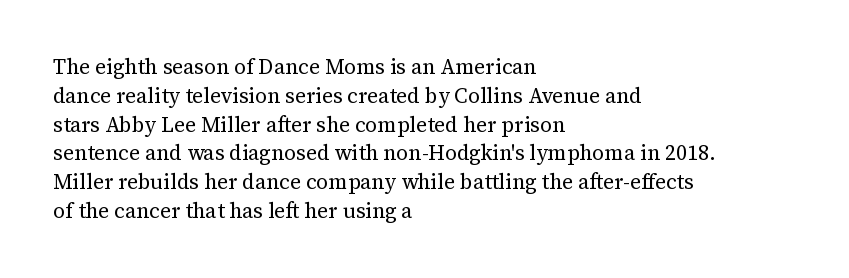
The image shows 21 px text type, upright; set left-aligned, normal line spacing (1.37x), normal letter spacing, not underlined.
